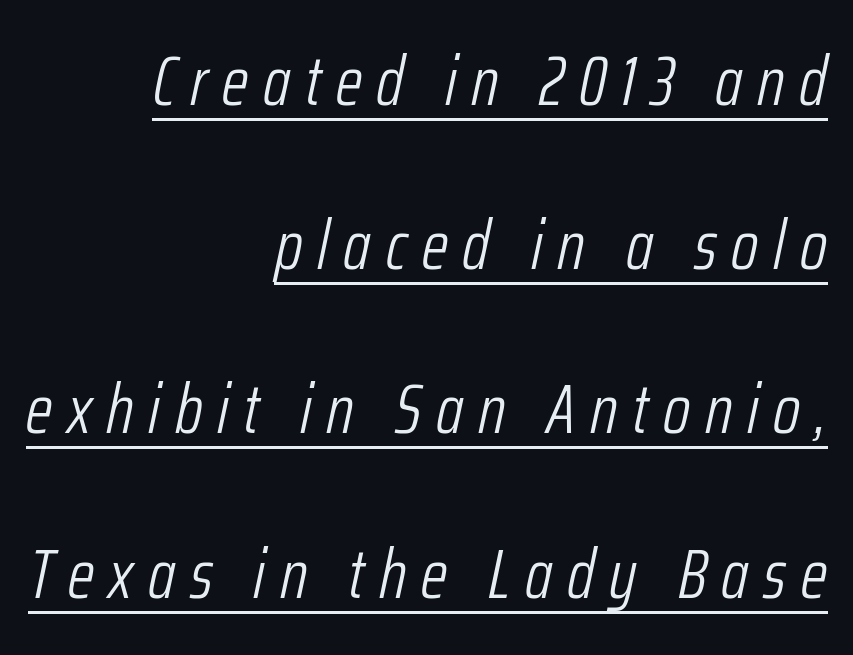
{"italic": "yes", "lean": "right", "slant_degrees": 12, "bold": "no", "weight": "light", "width": "condensed", "stroke_contrast": "low", "x_height": "medium", "monospaced": "no", "underline": "yes", "align": "right", "line_spacing": "loose", "line_spacing_ratio": 2.38, "letter_spacing": "wide", "letter_spacing_em": 0.21, "glyph_px": 69}
